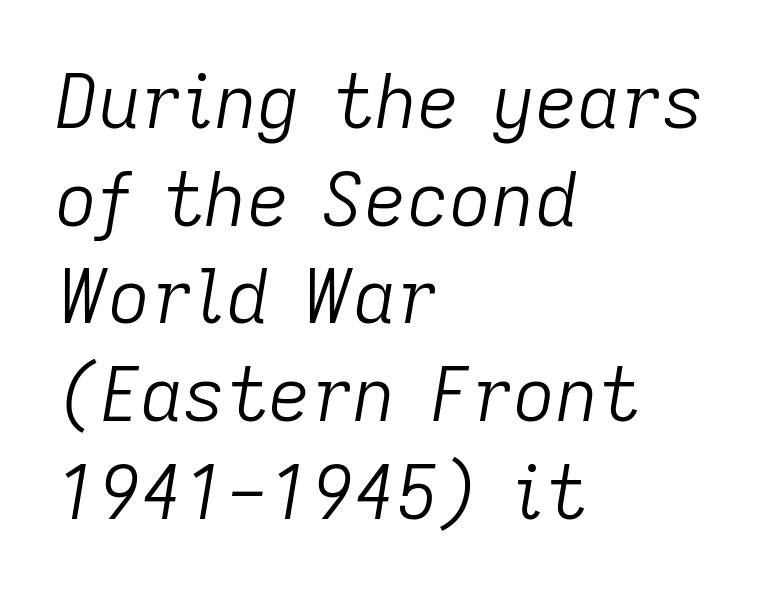
The image shows 74 px light type, italic (leaning right); set left-aligned, normal line spacing (1.32x), normal letter spacing, not underlined; low stroke contrast and a medium x-height.
